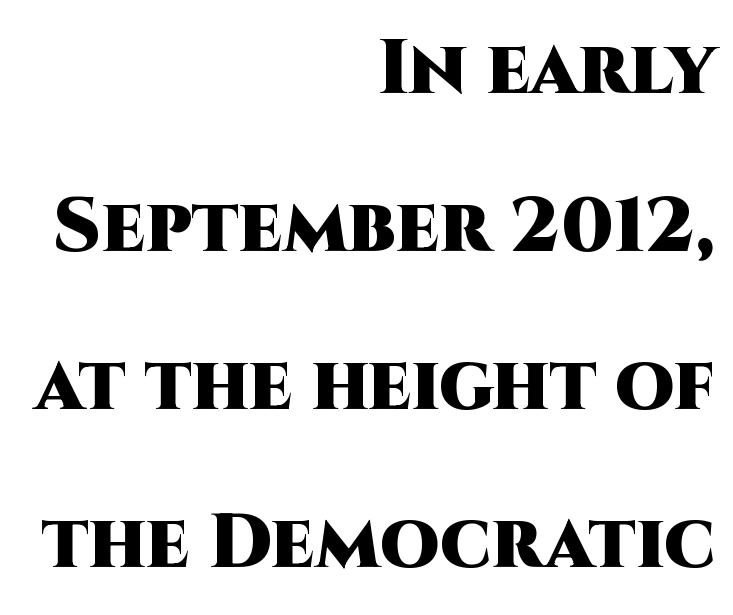
{"serif": "no", "italic": "no", "bold": "yes", "weight": "heavy", "width": "normal", "stroke_contrast": "high", "x_height": "large", "monospaced": "no", "underline": "no", "align": "right", "line_spacing": "loose", "line_spacing_ratio": 2.08, "letter_spacing": "normal", "letter_spacing_em": 0.0, "glyph_px": 76}
